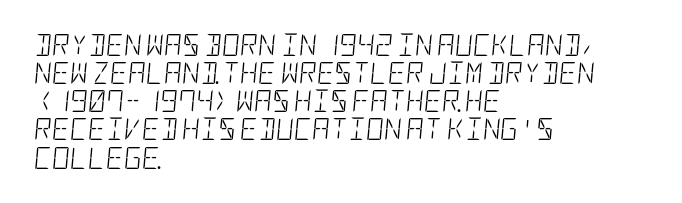
The image shows 22 px text type, italic (leaning right); set left-aligned, normal line spacing (1.28x), normal letter spacing, not underlined.
